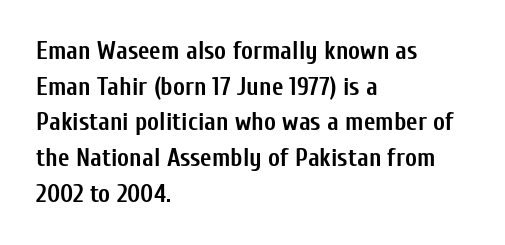
Q: Is the text bold? A: Yes.
Q: Is the text italic (slanted)? A: No, it is upright.
Q: Is the text underlined? A: No.
Q: How is the paragraph aligned? A: Left-aligned.
Q: Is the spacing between letters normal or unusually wide? A: Normal.
Q: Is the spacing between lines tight, normal or loose? A: Normal.
